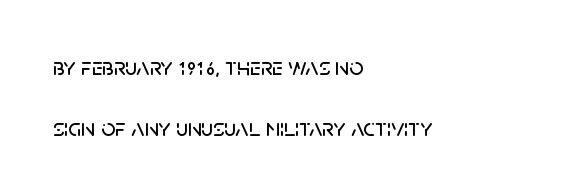
Honestly, the letter spacing is just normal — you wouldn't notice it. Each line starts at the same left margin while the right side varies. If you measured baseline to baseline, you'd find a long distance. Has an underline been added? It has not. Style check: upright.
